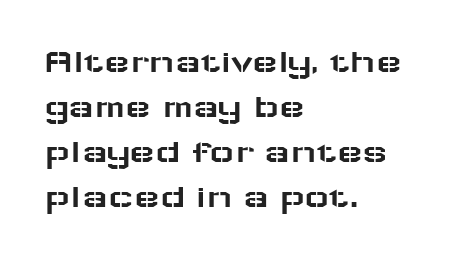
{"serif": "no", "italic": "no", "width": "wide", "stroke_contrast": "low", "x_height": "medium", "monospaced": "no", "underline": "no", "align": "left", "line_spacing": "normal", "line_spacing_ratio": 1.32, "letter_spacing": "normal", "letter_spacing_em": 0.0, "glyph_px": 34}
